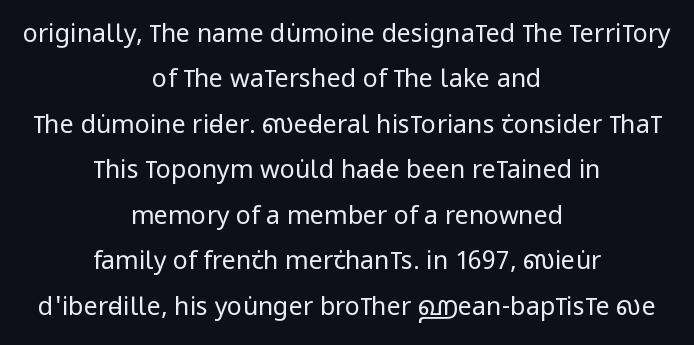
Q: Is the text bold? A: No.
Q: Is the text italic (slanted)? A: No, it is upright.
Q: Is the text underlined? A: No.
Q: How is the paragraph aligned? A: Centered.
Q: Is the spacing between letters normal or unusually wide? A: Normal.
